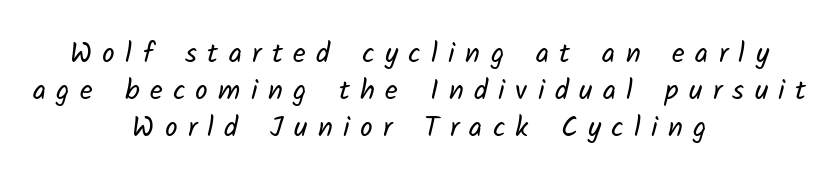
Q: Is the text bold? A: No.
Q: Is the typeface a serif or a sans-serif typeface? A: Sans-serif.
Q: Is the text underlined? A: No.
Q: How is the paragraph aligned? A: Centered.
Q: Is the spacing between letters normal or unusually wide? A: Unusually wide.
Q: Is the spacing between lines tight, normal or loose? A: Normal.
Q: Width (condensed, normal, or wide)? A: Normal.
Q: Stroke contrast? A: Low.
Q: x-height? A: Medium.
Q: Monospaced? A: No.
